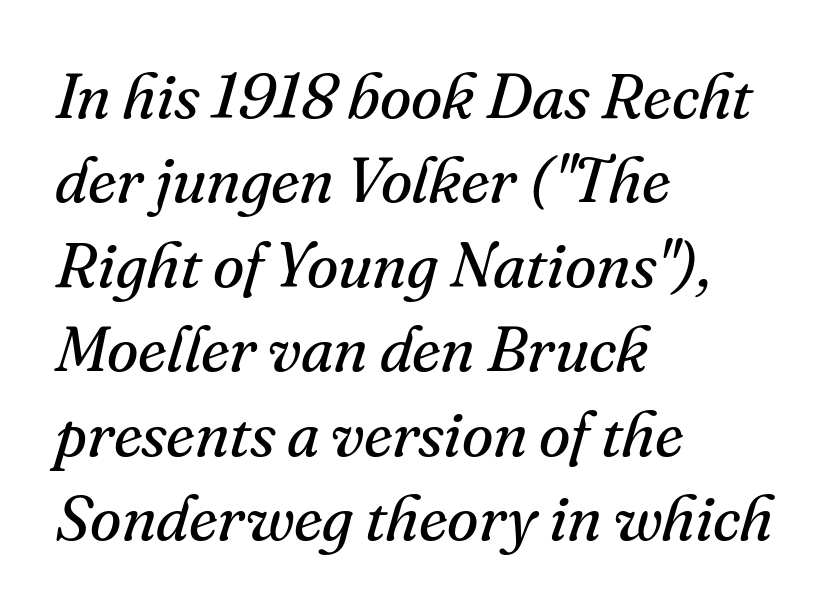
The image shows 64 px regular-weight serif type, italic (leaning right); set left-aligned, normal line spacing (1.32x), normal letter spacing, not underlined; medium stroke contrast and a small x-height.
